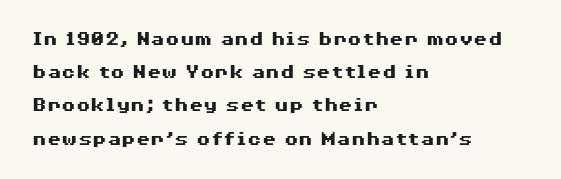
{"italic": "no", "bold": "yes", "underline": "no", "align": "left", "line_spacing": "normal", "line_spacing_ratio": 1.58, "letter_spacing": "normal", "letter_spacing_em": 0.0, "glyph_px": 21}
